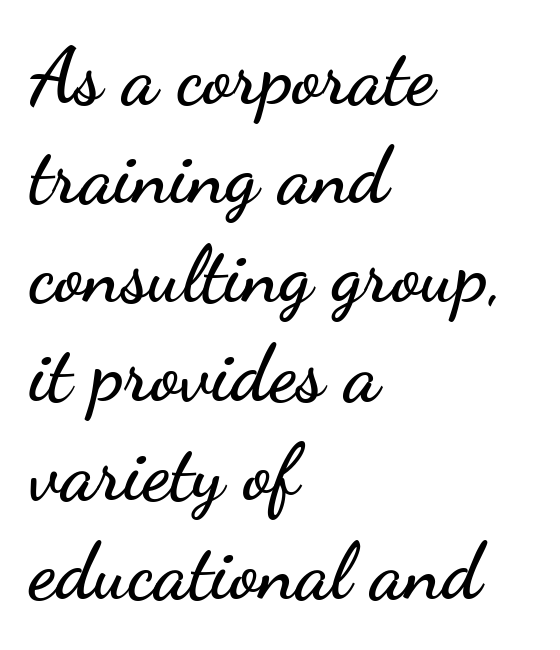
The image shows 78 px wide sans-serif type; set left-aligned, normal line spacing (1.27x), normal letter spacing, not underlined; low stroke contrast and a small x-height.
